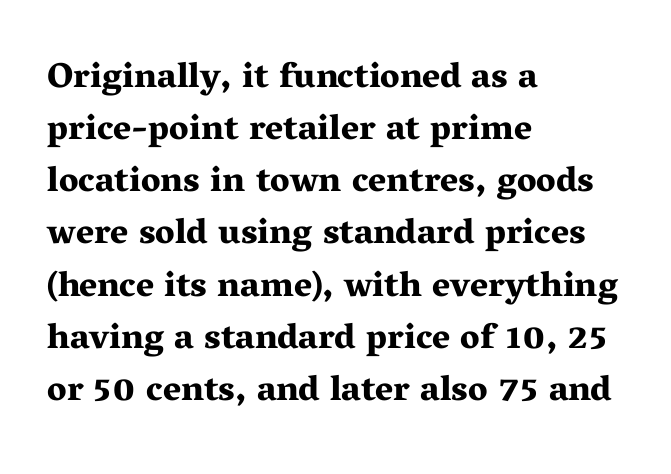
{"serif": "yes", "italic": "no", "bold": "yes", "weight": "bold", "width": "wide", "stroke_contrast": "medium", "x_height": "medium", "monospaced": "no", "underline": "no", "align": "left", "line_spacing": "normal", "line_spacing_ratio": 1.49, "letter_spacing": "normal", "letter_spacing_em": 0.0, "glyph_px": 35}
